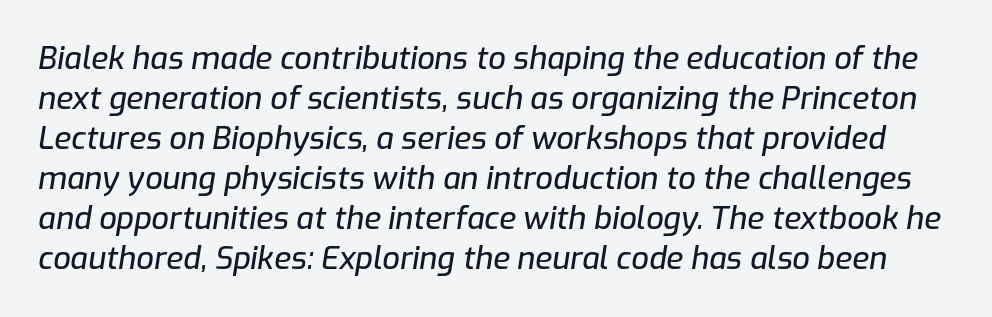
This sample keeps an unexceptional amount of space between lines. Would a proofreader flag this as italicized? Yes. Here the designer chose a conventional face with non-uniform glyph widths. The glyphs are unaccompanied by any horizontal stroke below them. Look at the tracking — it's just the regular setting, nothing added.
